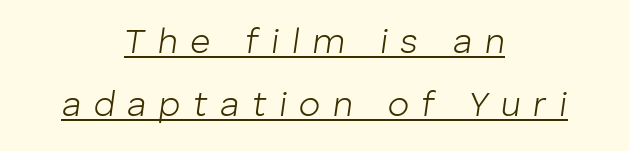
{"italic": "yes", "lean": "right", "slant_degrees": 8, "bold": "no", "weight": "light", "width": "normal", "stroke_contrast": "low", "x_height": "medium", "monospaced": "no", "underline": "yes", "align": "center", "line_spacing_ratio": 1.8, "letter_spacing": "wide", "letter_spacing_em": 0.36, "glyph_px": 35}
